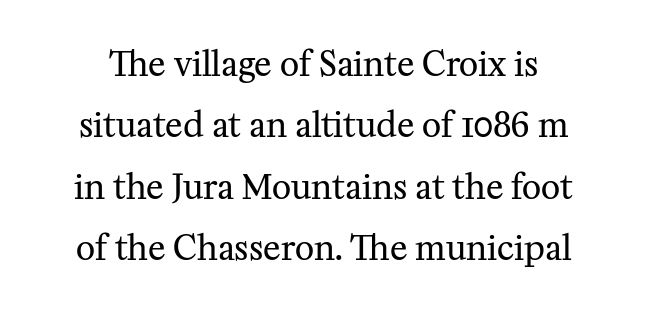
Stroke mass is kept to a normal reading level or below. Nobody touched the tracking dial on this one. The glyphs in this specimen are seriffed. Is this a fixed-width face? No — the glyphs have proportional, varying widths.
